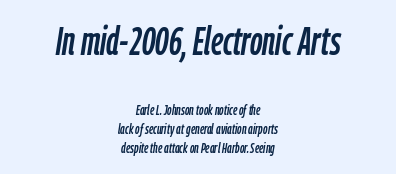
{"italic": "yes", "lean": "right", "slant_degrees": 9, "width": "condensed", "stroke_contrast": "low", "x_height": "medium", "monospaced": "no", "underline": "no", "align": "center", "line_spacing": "normal", "line_spacing_ratio": 1.35, "letter_spacing": "normal", "letter_spacing_em": 0.0, "larger_block": "first", "size_ratio": 2.79, "glyph_px": 39}
